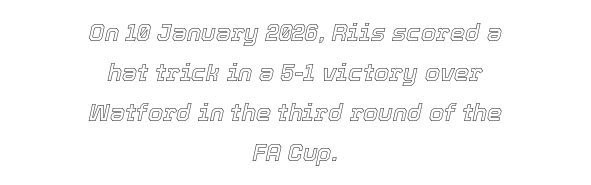
Only glyphs here, with clear space below each row. These lines stack symmetrically, like a column narrowing and widening about its center. Horizontal bands of white between lines are of average thickness. Does the lettering tilt? It does — this is italic. The tracking reads as untouched default to a designer's eye.
